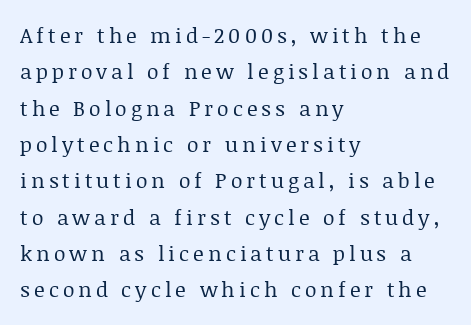
The image shows 21 px text type, upright; set left-aligned, line spacing 1.73x, not underlined.
